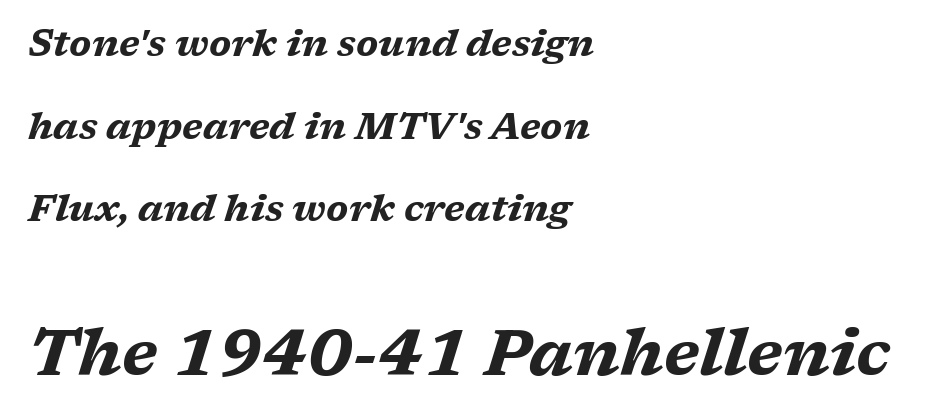
The image shows 64 px bold, wide type, italic (leaning right); set left-aligned, loose line spacing (2.23x), normal letter spacing, not underlined; the second (bottom) block is 1.73x larger; medium stroke contrast and a medium x-height.
